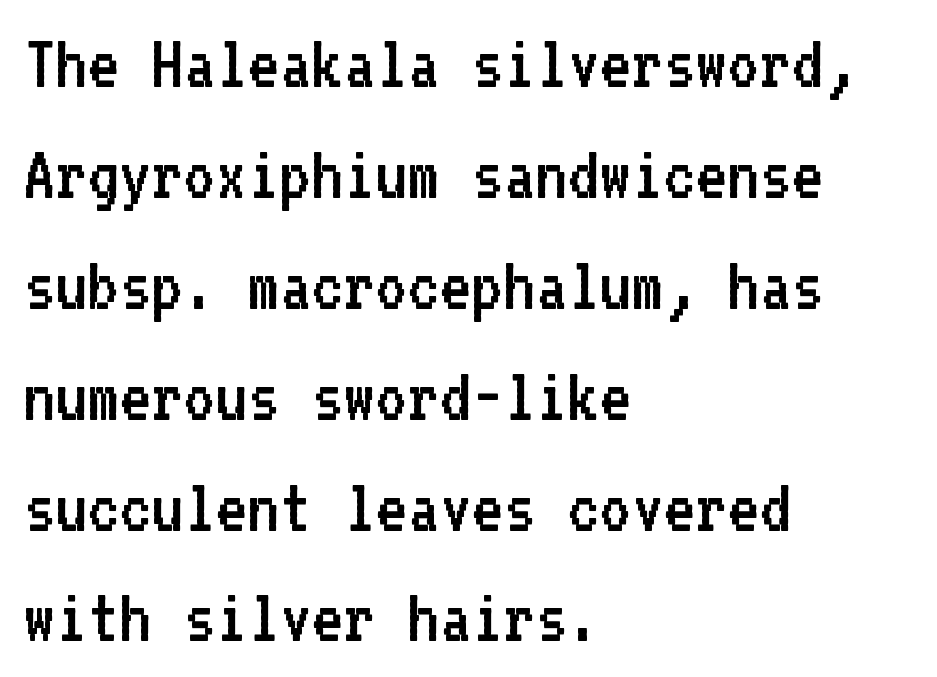
{"serif": "no", "italic": "no", "bold": "no", "weight": "regular", "width": "normal", "stroke_contrast": "low", "x_height": "medium", "monospaced": "yes", "underline": "no", "align": "left", "line_spacing": "normal", "line_spacing_ratio": 1.44, "letter_spacing": "normal", "letter_spacing_em": 0.0, "glyph_px": 77}
